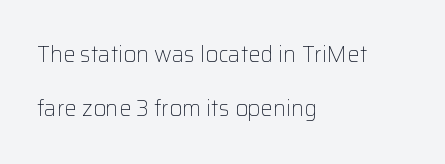
Q: Is the text bold? A: No.
Q: Is the text italic (slanted)? A: No, it is upright.
Q: Is the text underlined? A: No.
Q: How is the paragraph aligned? A: Left-aligned.
Q: Is the spacing between letters normal or unusually wide? A: Normal.
Q: Is the spacing between lines tight, normal or loose? A: Loose.
